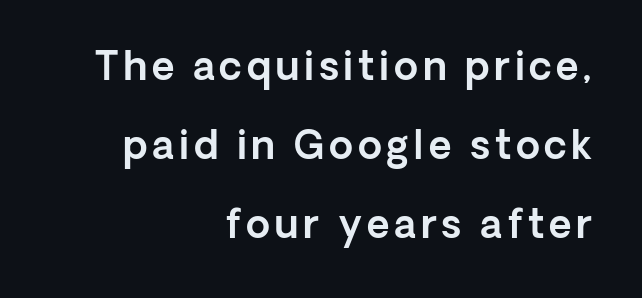
{"serif": "no", "italic": "no", "width": "normal", "x_height": "medium", "monospaced": "no", "underline": "no", "align": "right", "line_spacing": "loose", "line_spacing_ratio": 2.02, "glyph_px": 39}
